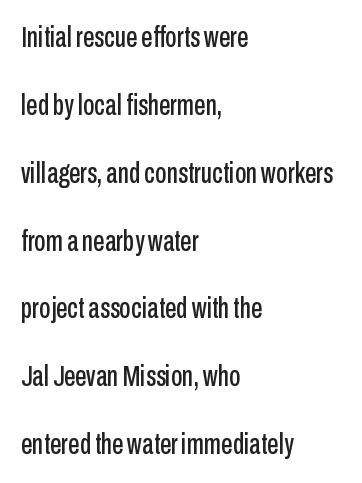
The image shows 29 px condensed sans-serif type, upright; set left-aligned, loose line spacing (2.34x), normal letter spacing, not underlined; low stroke contrast and a medium x-height.
